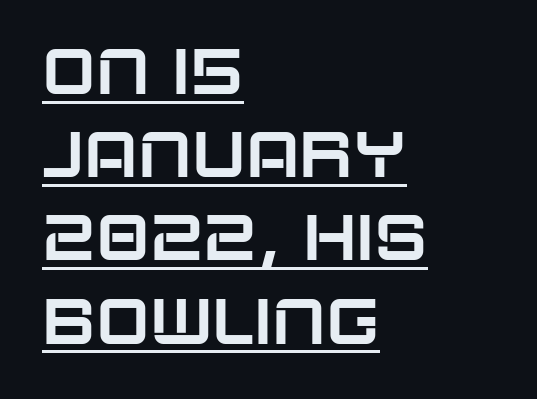
Q: Is the text italic (slanted)? A: No, it is upright.
Q: Is the typeface a serif or a sans-serif typeface? A: Sans-serif.
Q: Is the text underlined? A: Yes.
Q: How is the paragraph aligned? A: Left-aligned.
Q: Is the spacing between letters normal or unusually wide? A: Normal.
Q: Is the spacing between lines tight, normal or loose? A: Normal.
Q: Width (condensed, normal, or wide)? A: Normal.
Q: Stroke contrast? A: Low.
Q: x-height? A: Large.
Q: Monospaced? A: No.
